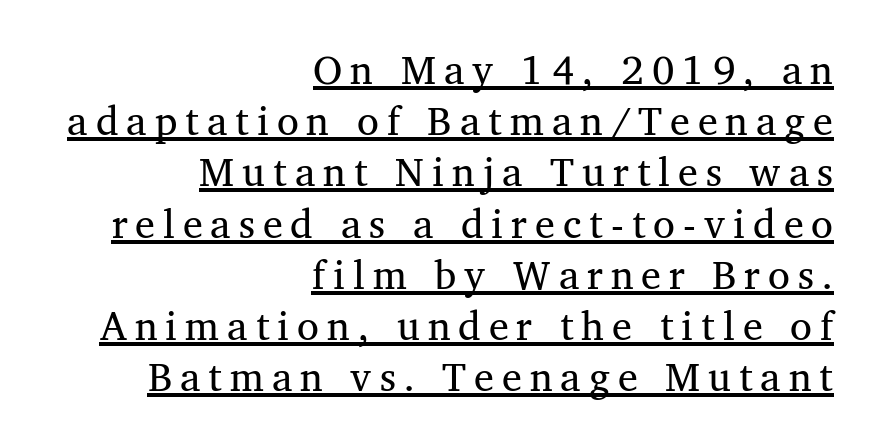
The image shows 40 px serif type, upright; set right-aligned, normal line spacing (1.28x), unusually wide letter spacing (+0.2 em), underlined; medium stroke contrast and a medium x-height.
